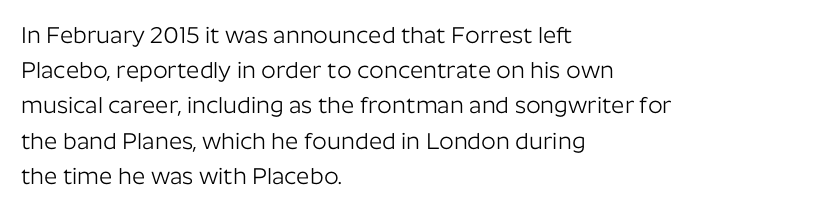
{"italic": "no", "bold": "no", "underline": "no", "align": "left", "line_spacing": "normal", "line_spacing_ratio": 1.53, "letter_spacing": "normal", "letter_spacing_em": 0.0, "glyph_px": 23}
